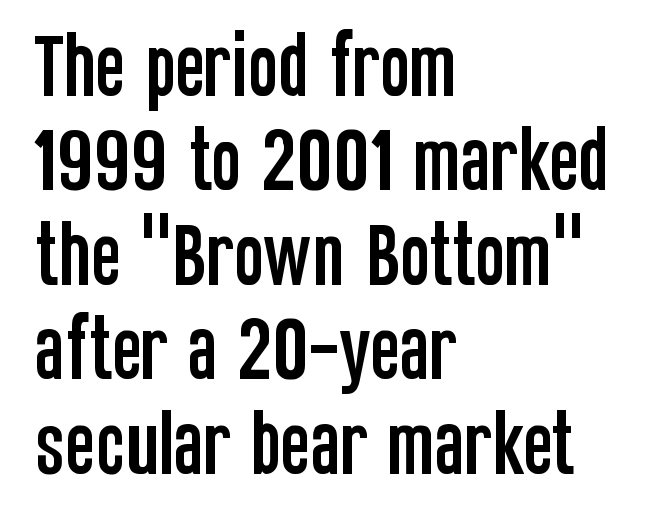
Words appear dense and cohesive because spacing is normal. The letters advance in unequal steps, a hallmark of proportional type. The text block is weighted toward the left margin, trailing off unevenly rightward. The leading is moderate, giving the passage an even texture. Descenders hang freely into open space. Regarding serifs, this sample does without them.
